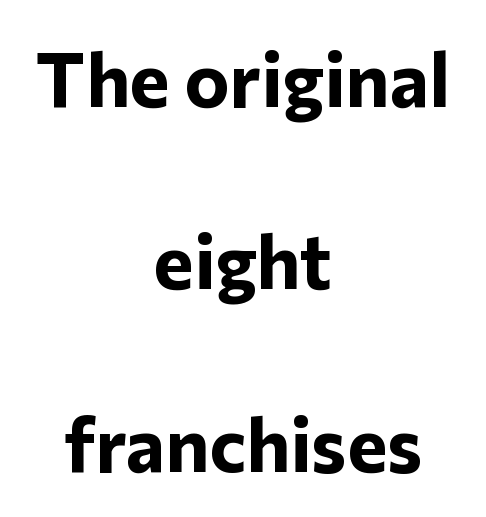
{"serif": "no", "italic": "no", "bold": "yes", "weight": "bold", "width": "normal", "stroke_contrast": "low", "x_height": "medium", "monospaced": "no", "underline": "no", "align": "center", "line_spacing": "loose", "line_spacing_ratio": 2.4, "letter_spacing": "normal", "letter_spacing_em": 0.0, "glyph_px": 76}
